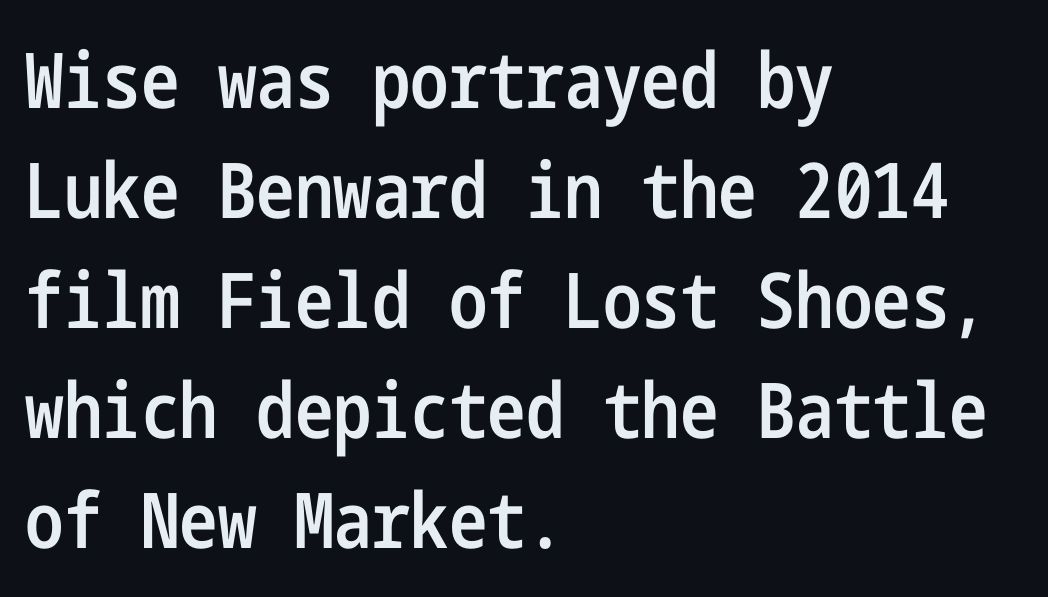
{"serif": "no", "italic": "no", "bold": "semi", "weight": "semibold", "width": "condensed", "stroke_contrast": "low", "x_height": "medium", "underline": "no", "align": "left", "line_spacing": "normal", "line_spacing_ratio": 1.43, "letter_spacing": "normal", "letter_spacing_em": 0.0, "glyph_px": 77}
